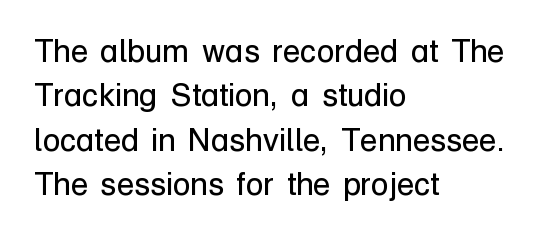
{"serif": "no", "italic": "no", "bold": "no", "weight": "regular", "width": "normal", "stroke_contrast": "low", "x_height": "medium", "monospaced": "no", "underline": "no", "align": "left", "line_spacing": "normal", "line_spacing_ratio": 1.39, "letter_spacing": "normal", "letter_spacing_em": 0.0, "glyph_px": 32}
